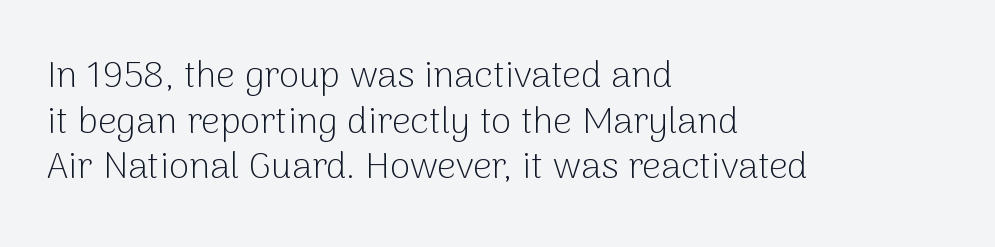
To sum up the face: it is a sans, with no serifs. A typesetter would call this proportional, since set widths differ per character. Caption: standard tracking, unaltered. Does the copy run flush right? No — it runs flush left.
